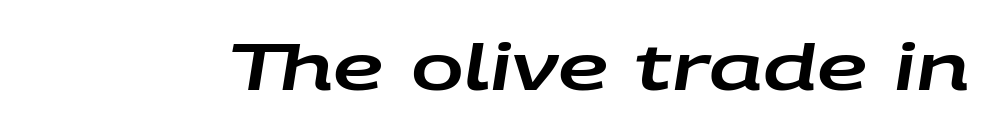
The image shows 63 px wide type, italic (leaning right); set normal letter spacing, not underlined; low stroke contrast and a large x-height.
